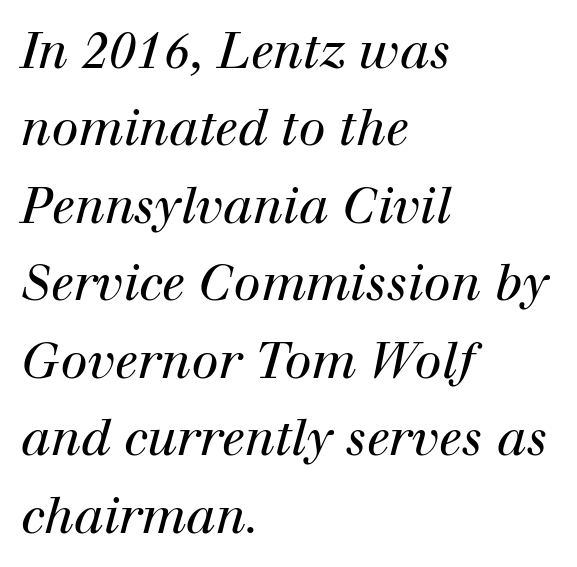
The baseline area is clear. Observe the lean: these are italic letterforms. The passage shown stacks its lines at a standard gap. Casual observation: everything's shoved over to the left. Characters follow at the spacing the type designer built in.
